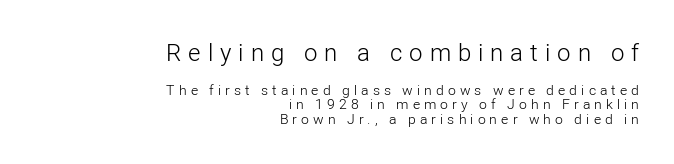
Q: Is the text bold? A: No.
Q: Is the text italic (slanted)? A: No, it is upright.
Q: Is the text underlined? A: No.
Q: How is the paragraph aligned? A: Right-aligned.
Q: Is the spacing between letters normal or unusually wide? A: Unusually wide.
Q: Is the spacing between lines tight, normal or loose? A: Tight.
Q: Which block of text is set in a larger size, the first (top) or the second (bottom)? A: The first (top) one.
